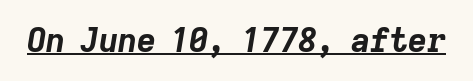
Chunky letters — that's bold for sure. Nothing unusual about the tracking: characters are spaced as the font intends. The rendering uses natural spacing where letterforms have individual widths. Underlined type. Rendered with sloped, italic letterforms.
